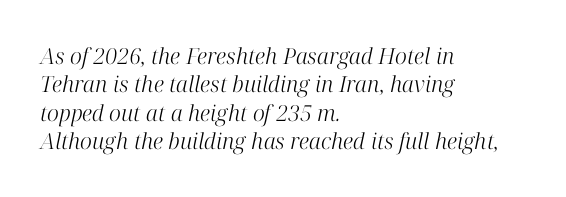
{"italic": "yes", "lean": "right", "slant_degrees": 12, "bold": "no", "underline": "no", "align": "left", "line_spacing": "normal", "line_spacing_ratio": 1.29, "letter_spacing": "normal", "letter_spacing_em": 0.0, "glyph_px": 22}
